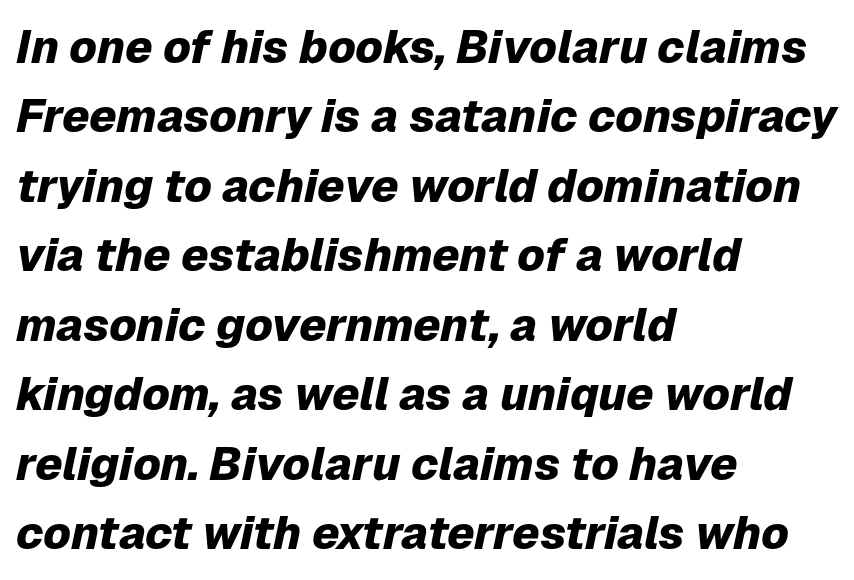
A clean baseline with only descenders dipping below it. Heavy, bold letterforms. A typesetter would call this leading conventional body-copy spacing. Varying glyph widths throughout — classic text-font behaviour. The passage shown has conventional tracking throughout.
